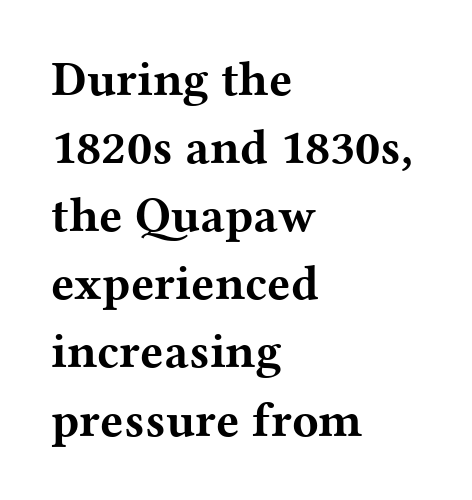
The ragged edge is on the right, which tells us the setting is flush left. Check under the words: just untouched page. Every stem runs plumb, perpendicular to the baseline. The block of text has a typical density, with ordinary space between rows. You could not count columns in this text — the font is proportionally spaced. I'd call this a serif setting — the letters wear small feet.
